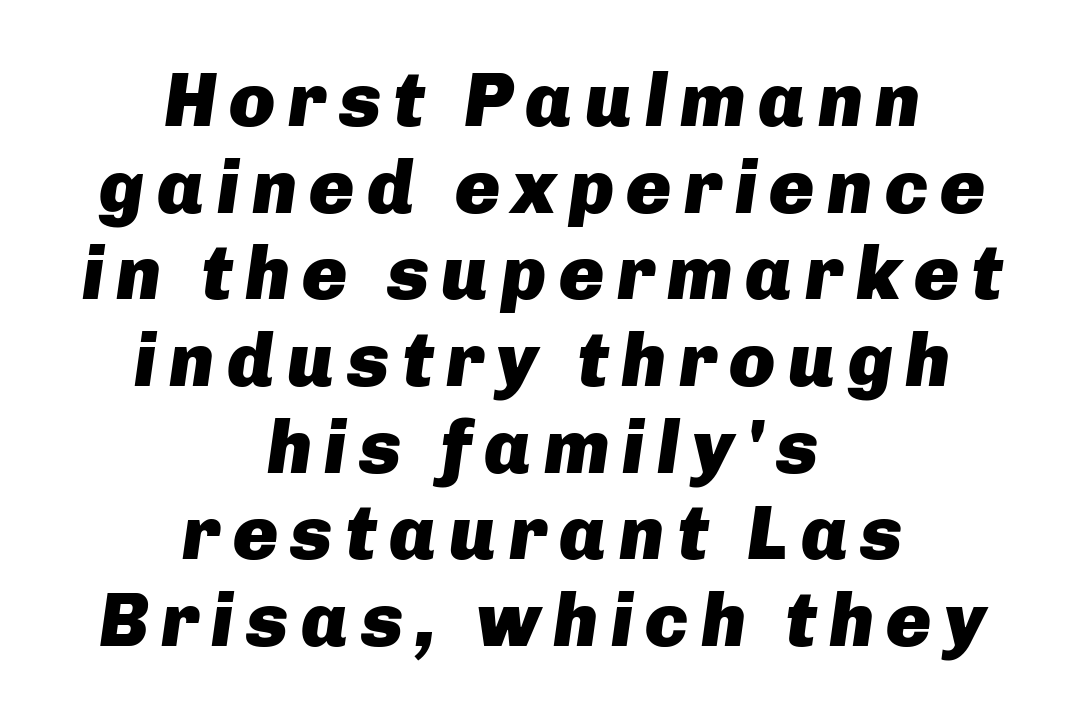
Q: Is the text bold? A: Yes.
Q: Is the text italic (slanted)? A: Yes, it leans right by about 8 degrees.
Q: Is the text underlined? A: No.
Q: How is the paragraph aligned? A: Centered.
Q: Is the spacing between lines tight, normal or loose? A: Tight.
Q: Width (condensed, normal, or wide)? A: Normal.
Q: Stroke contrast? A: Low.
Q: x-height? A: Medium.
Q: Monospaced? A: No.
